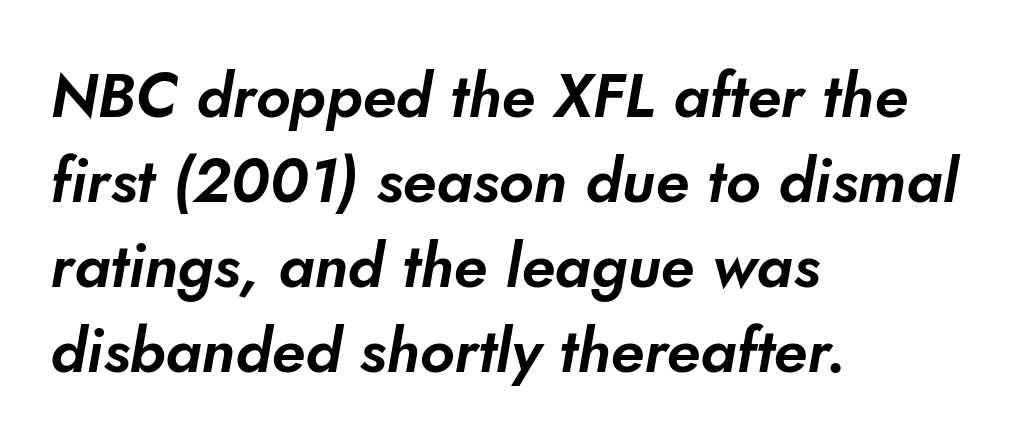
Looks like regular typesetting: each glyph gets only the width it needs. The block of text has a typical density, with ordinary space between rows. These lines are set flush left with a ragged right edge. Inter-character spacing is left at the font's built-in metrics. No feet cap the strokes, marking this as sans-serif type.
